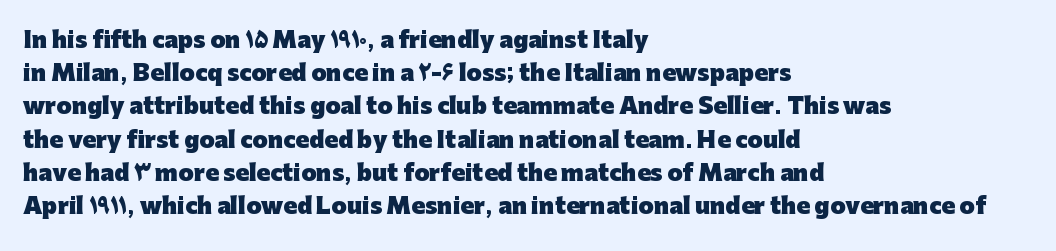
Q: Is the text bold? A: Yes.
Q: Is the text italic (slanted)? A: No, it is upright.
Q: Is the text underlined? A: No.
Q: How is the paragraph aligned? A: Left-aligned.
Q: Is the spacing between letters normal or unusually wide? A: Normal.
Q: Is the spacing between lines tight, normal or loose? A: Normal.
